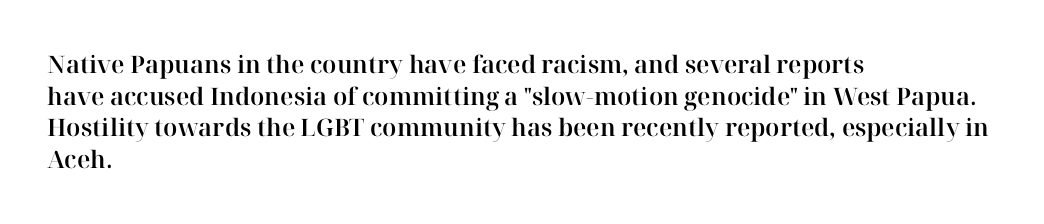
The letterforms sit shoulder to shoulder at normal distance. In terms of leading, this rendering sits right in the middle. The rendering anchors every line to the left-hand side. Style check: upright.
